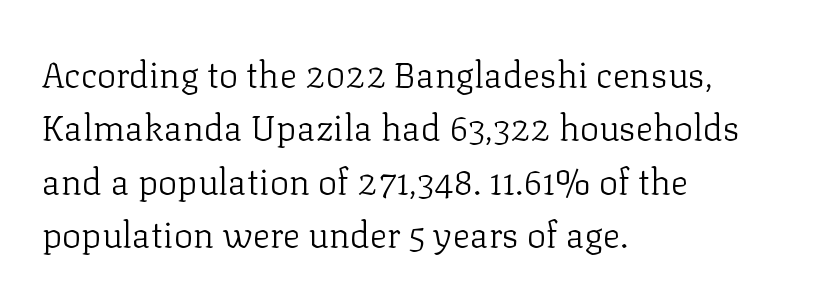
Note the varied advance widths — an 'i' is clearly narrower than an 'm'. Horizontal bands of white between lines are of average thickness. Each letter's strokes conclude with small projecting serifs. When letters stand straight like this, we call the style roman or upright. No chunkiness to these letters — they're not bold. Students, note that the glyphs here touch the page at normal intervals.
